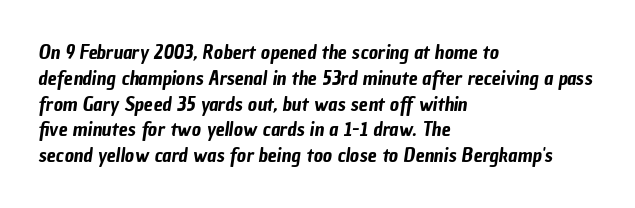
Q: Is the text underlined? A: No.
Q: How is the paragraph aligned? A: Left-aligned.
Q: Is the spacing between letters normal or unusually wide? A: Normal.
Q: Is the spacing between lines tight, normal or loose? A: Normal.
